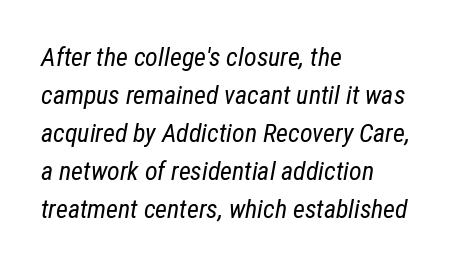
The area under the type is left untouched. The setting favours the left margin, as ordinary paragraphs usually do. Unbolded letterforms with no extra heft. The leading is moderate, giving the passage an even texture.
